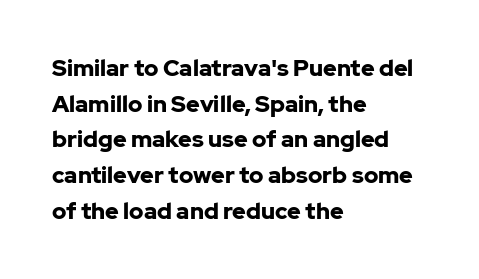
Is the block centered? No — it sits flush against the left margin. A full-strength bold gives these letters their thick strokes. The zone under the glyphs is completely vacant. This sample uses an upright cut, with every glyph sitting square on the baseline. The passage shown has conventional tracking throughout. The line-height multiplier appears to be the usual default.
